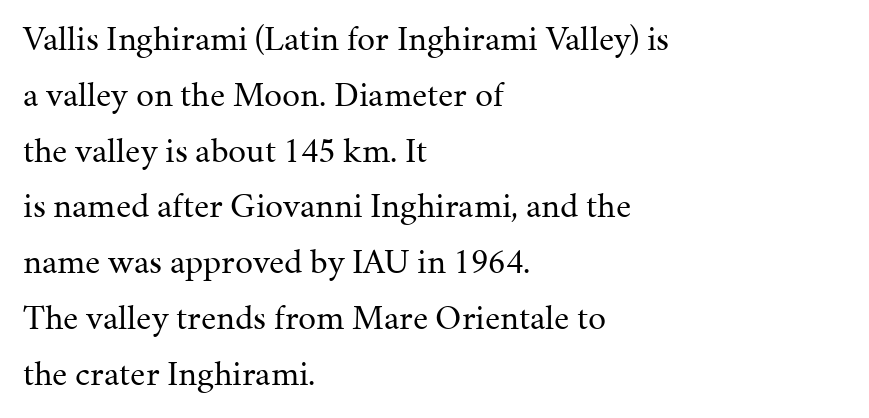
The image shows 36 px regular-weight serif type, upright; set left-aligned, normal line spacing (1.55x), normal letter spacing, not underlined; medium stroke contrast and a medium x-height.
